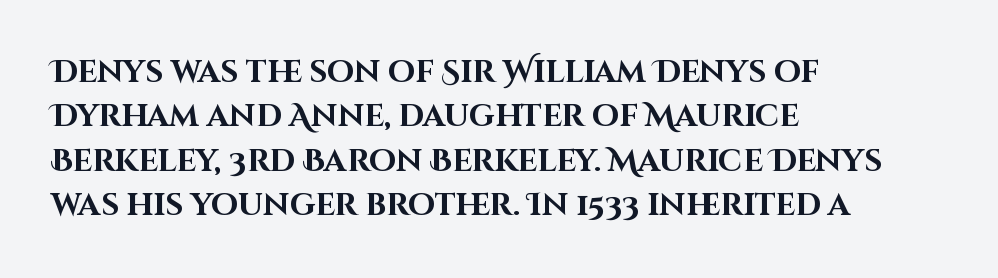
The image shows 31 px bold sans-serif type, upright; set left-aligned, normal line spacing (1.43x), normal letter spacing, not underlined; high stroke contrast and a large x-height.
